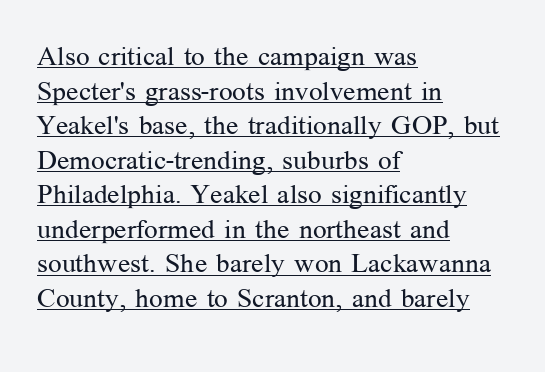
The letters look calm and open, with moderate or lighter stems. These lines were composed using upright roman letters. Glyph-to-glyph distance matches everyday printed text. The lines sit at an ordinary, default distance from one another.
